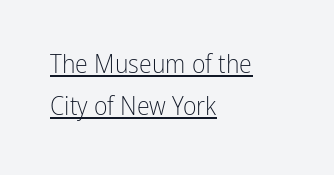
Nope, not italic — everything's standing straight. Every row of glyphs begins at an identical x-position on the left. The font sits on the lighter half of the weight spectrum, regular included. If you measured baseline to baseline, you'd find a middling distance.
